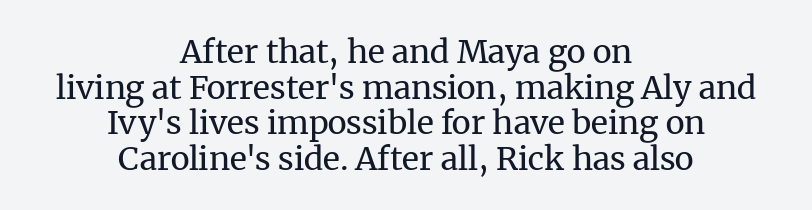
The image shows 32 px regular-weight serif type, upright; set centered, tight line spacing (1.11x), normal letter spacing, not underlined; medium stroke contrast and a medium x-height.
